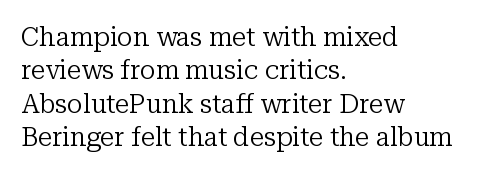
The image shows 26 px text type, upright; set left-aligned, normal line spacing (1.28x), normal letter spacing, not underlined.
